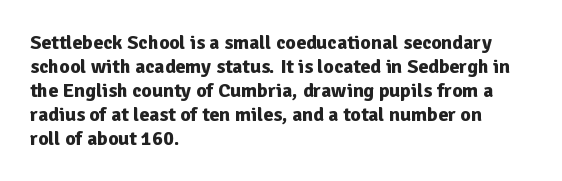
The image shows 20 px bold type, upright; set left-aligned, line spacing 1.2x, normal letter spacing, not underlined.
